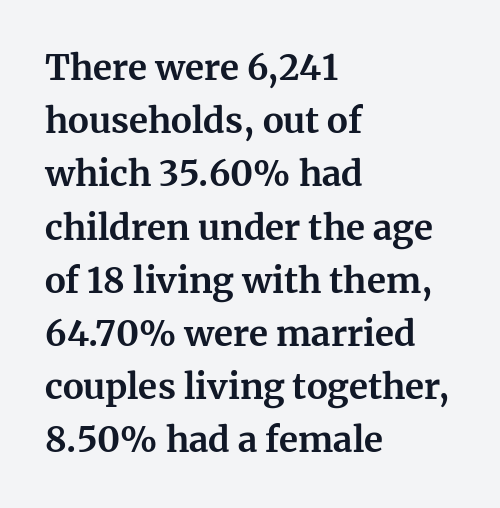
The image shows 35 px bold serif type, upright; set left-aligned, normal line spacing (1.52x), normal letter spacing, not underlined; medium stroke contrast and a medium x-height.
